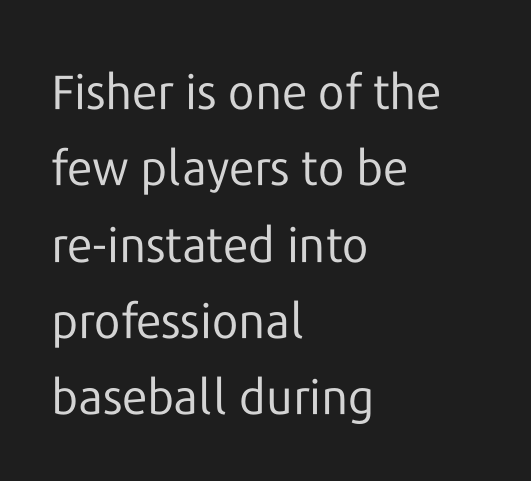
The typeface has the unassuming heft of standard copy or less. No extra tracking has been applied to these lines. This sample keeps an unexceptional amount of space between lines. Typeset ragged right — the left edge is the straight one.
